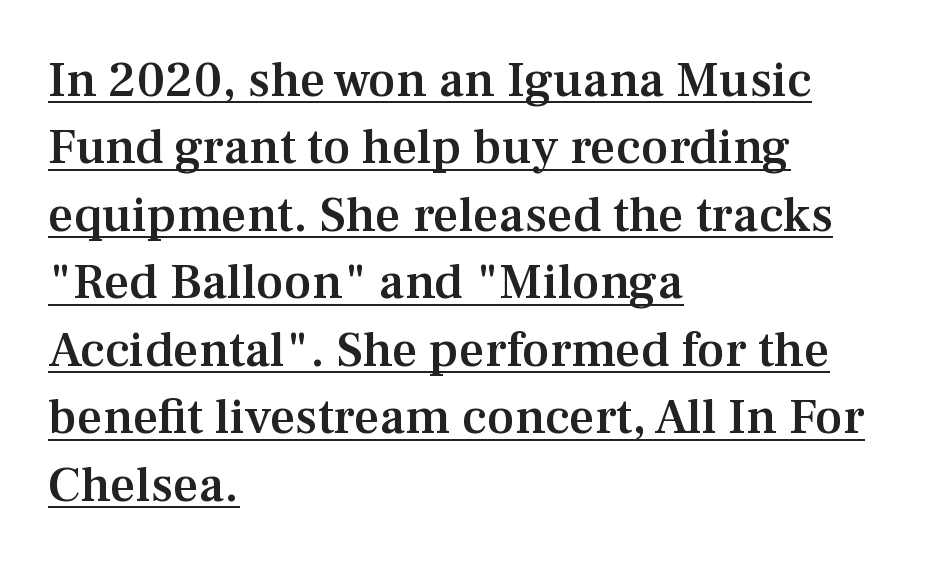
One-word summary of the alignment: left. This rendering leaves character spacing at its baseline value. The sample's only ornament is a line tracing under the words. You can tell from the footed stems that serif type was used.
